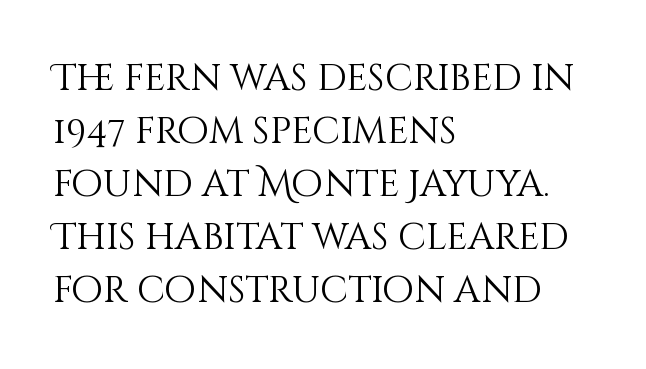
Q: Is the text bold? A: No.
Q: Is the text italic (slanted)? A: No, it is upright.
Q: Is the text underlined? A: No.
Q: How is the paragraph aligned? A: Left-aligned.
Q: Is the spacing between letters normal or unusually wide? A: Normal.
Q: Is the spacing between lines tight, normal or loose? A: Normal.
Q: Width (condensed, normal, or wide)? A: Normal.
Q: Stroke contrast? A: Medium.
Q: x-height? A: Large.
Q: Monospaced? A: No.
